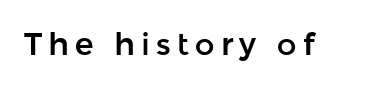
Do the characters align in a grid? No, the font is proportional. The baseline area is clear. The lettering holds an erect, upright posture throughout. Look at the bottom of the vertical strokes: they stop flat, with no serifs.
